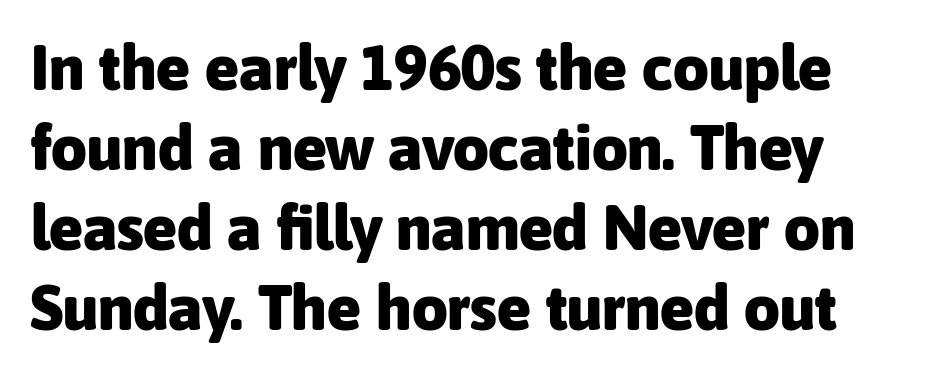
{"serif": "no", "italic": "no", "bold": "yes", "weight": "heavy", "width": "normal", "stroke_contrast": "low", "x_height": "medium", "monospaced": "no", "underline": "no", "line_spacing": "normal", "line_spacing_ratio": 1.27, "letter_spacing": "normal", "letter_spacing_em": 0.0, "glyph_px": 63}
